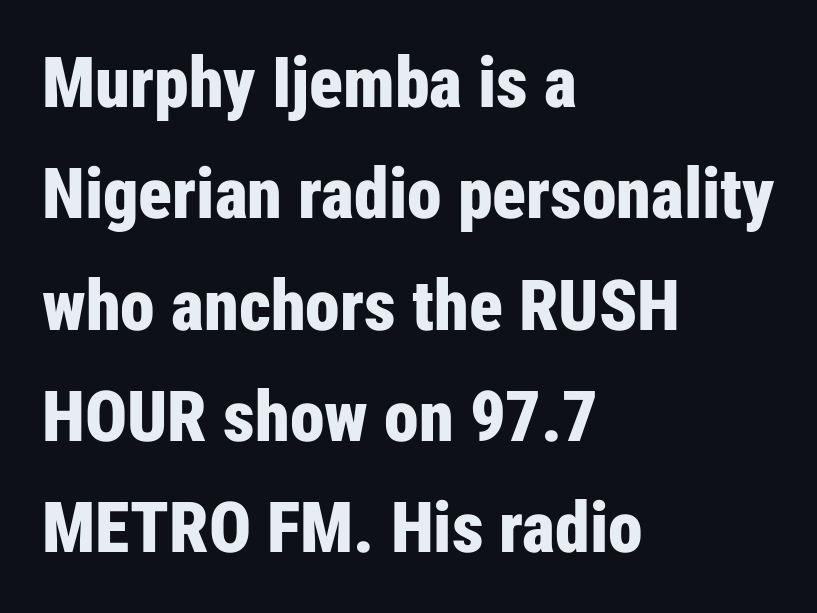
The image shows 70 px bold, condensed sans-serif type, upright; set left-aligned, normal line spacing (1.59x), normal letter spacing, not underlined; low stroke contrast and a medium x-height.
